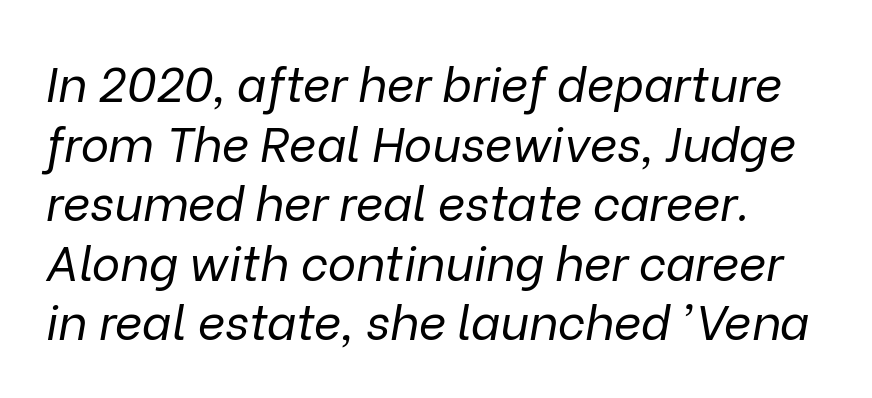
The image shows 48 px regular-weight type, italic (leaning right); set left-aligned, line spacing 1.24x, normal letter spacing, not underlined; low stroke contrast and a medium x-height.
